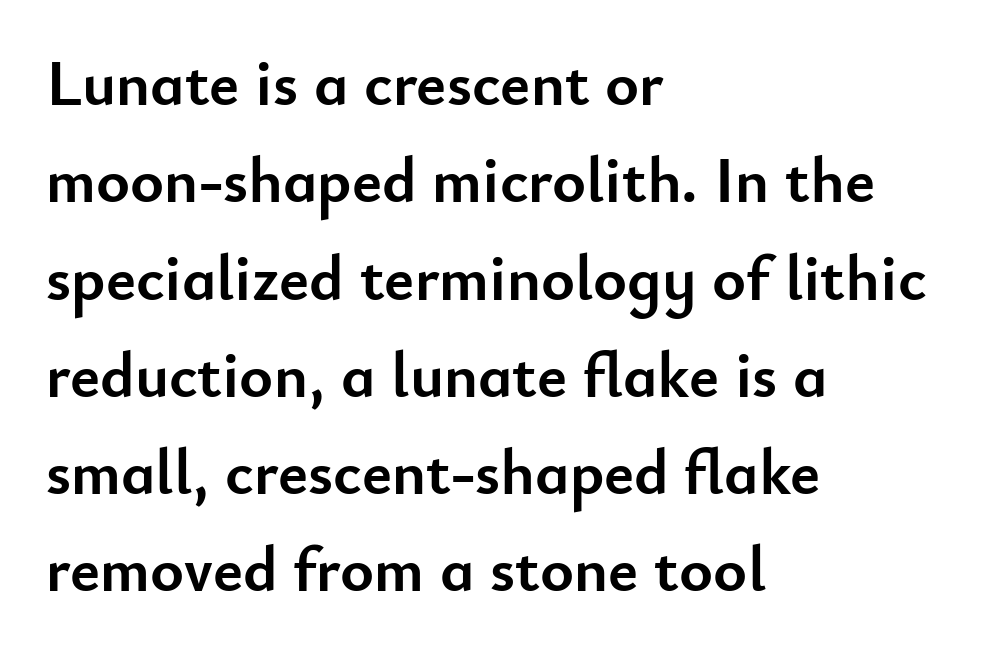
{"serif": "no", "italic": "no", "bold": "yes", "weight": "semibold", "width": "normal", "stroke_contrast": "low", "x_height": "small", "monospaced": "no", "underline": "no", "align": "left", "line_spacing": "normal", "line_spacing_ratio": 1.52, "letter_spacing": "normal", "letter_spacing_em": 0.0, "glyph_px": 64}
